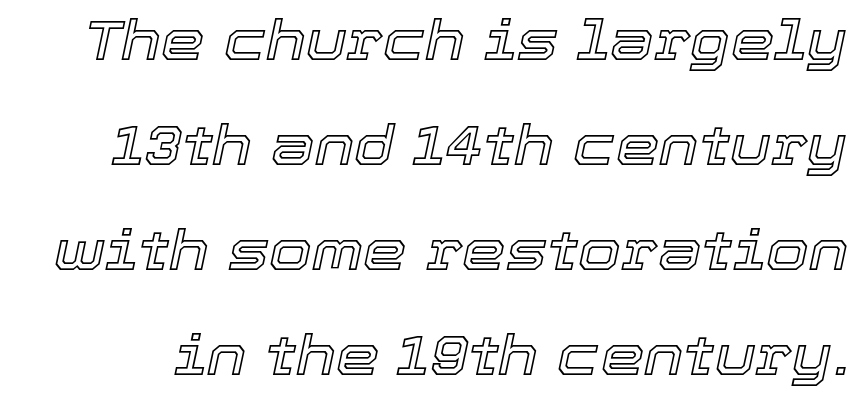
{"italic": "yes", "lean": "right", "slant_degrees": 12, "width": "normal", "x_height": "medium", "monospaced": "no", "underline": "no", "line_spacing": "loose", "line_spacing_ratio": 1.91, "letter_spacing": "normal", "letter_spacing_em": 0.0, "glyph_px": 55}
